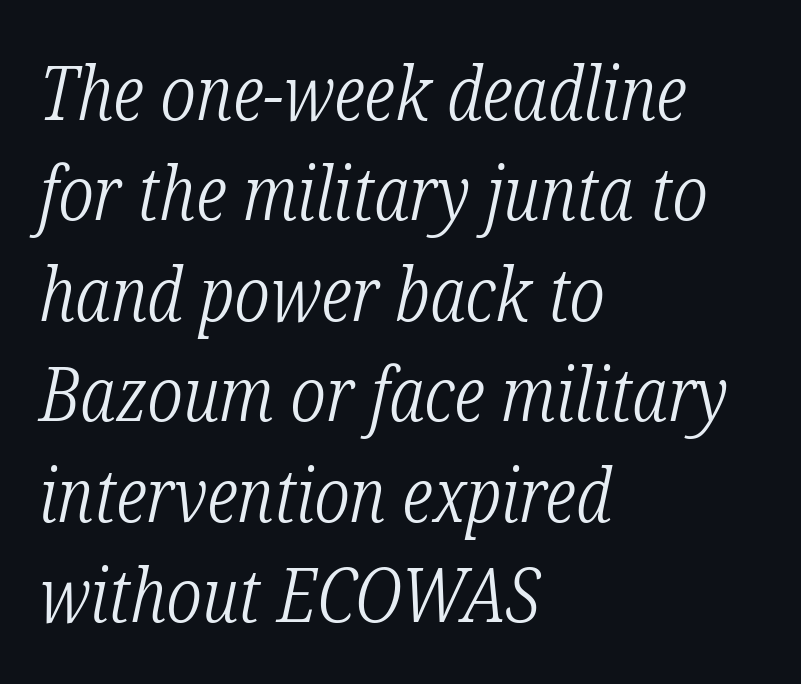
Q: Is the text bold? A: No.
Q: Is the text italic (slanted)? A: Yes, it leans right by about 12 degrees.
Q: Is the typeface a serif or a sans-serif typeface? A: Serif.
Q: Is the text underlined? A: No.
Q: How is the paragraph aligned? A: Left-aligned.
Q: Is the spacing between letters normal or unusually wide? A: Normal.
Q: Is the spacing between lines tight, normal or loose? A: Normal.
Q: Width (condensed, normal, or wide)? A: Condensed.
Q: Stroke contrast? A: Low.
Q: x-height? A: Medium.
Q: Monospaced? A: No.
